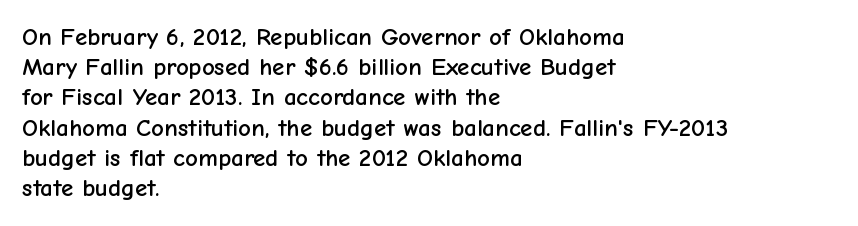
{"italic": "no", "underline": "no", "align": "left", "line_spacing_ratio": 1.21, "letter_spacing": "normal", "letter_spacing_em": 0.0, "glyph_px": 25}
